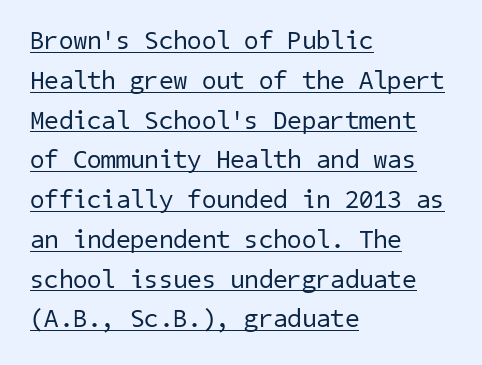
{"bold": "no", "underline": "yes", "align": "left", "line_spacing": "normal", "line_spacing_ratio": 1.53, "letter_spacing": "normal", "letter_spacing_em": 0.0, "glyph_px": 26}
